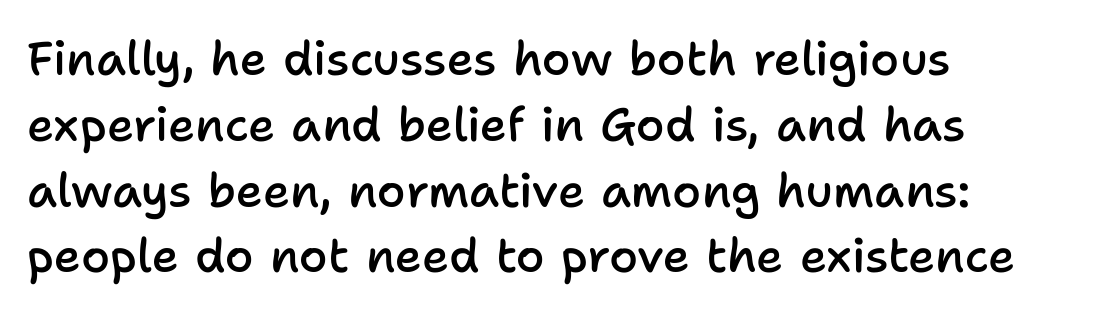
Baseline-to-baseline distance is the conventional proportion of letter height. The paragraph has a hard left edge and a soft right edge. Tall strokes in this sample are plumb rather than angled. In terms of letterspacing, this is plain default setting. Each letter keeps its own natural width here, so spacing adapts to shape.
